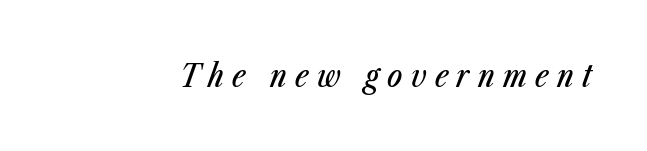
Q: Is the text italic (slanted)? A: Yes, it leans right by about 23 degrees.
Q: Is the text underlined? A: No.
Q: Is the spacing between letters normal or unusually wide? A: Unusually wide.
Q: Width (condensed, normal, or wide)? A: Condensed.
Q: Stroke contrast? A: Low.
Q: x-height? A: Medium.
Q: Monospaced? A: No.
